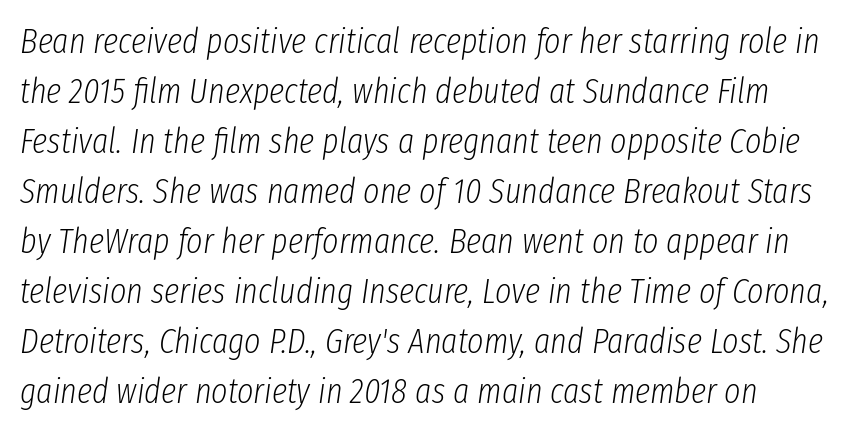
The typeface has the unassuming heft of standard copy or less. Quick note: italic. Each letter keeps its own natural width here, so spacing adapts to shape. Clear beneath every line of the passage. The space between consecutive lines is moderate. Does extra space separate the letters? No, they use regular spacing.
